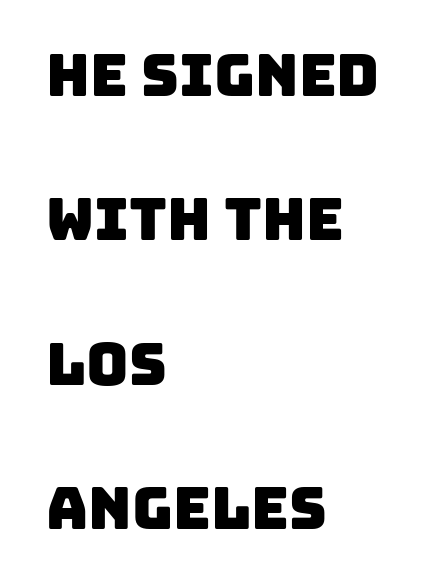
{"serif": "no", "width": "normal", "stroke_contrast": "low", "x_height": "large", "monospaced": "no", "underline": "no", "align": "left", "line_spacing": "loose", "line_spacing_ratio": 2.49, "letter_spacing": "normal", "letter_spacing_em": 0.0, "glyph_px": 58}
